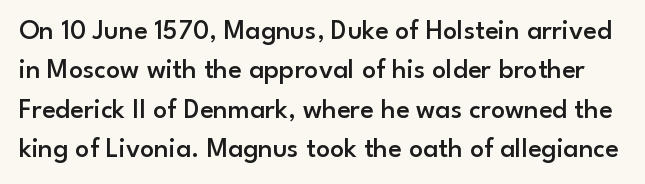
Typographically, this falls in the sans-serif category. Weight: semibold (demi). A clean baseline with only descenders dipping below it. Leading: standard.
